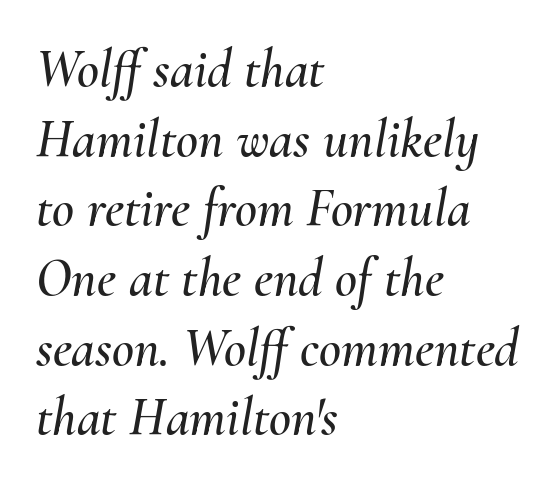
{"italic": "yes", "lean": "right", "slant_degrees": 10, "width": "normal", "stroke_contrast": "medium", "x_height": "small", "monospaced": "no", "underline": "no", "align": "left", "line_spacing": "normal", "line_spacing_ratio": 1.29, "letter_spacing": "normal", "letter_spacing_em": 0.0, "glyph_px": 54}
